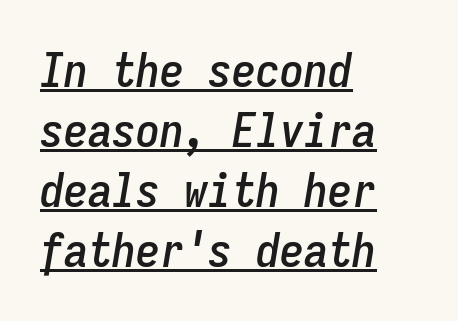
The image shows 48 px condensed type, italic (leaning right), monospaced; set left-aligned, normal line spacing (1.25x), normal letter spacing, underlined; low stroke contrast and a medium x-height.
